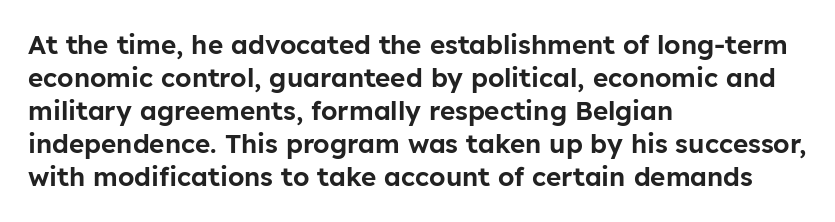
The image shows 26 px text type, upright; set left-aligned, normal line spacing (1.27x), normal letter spacing, not underlined.
